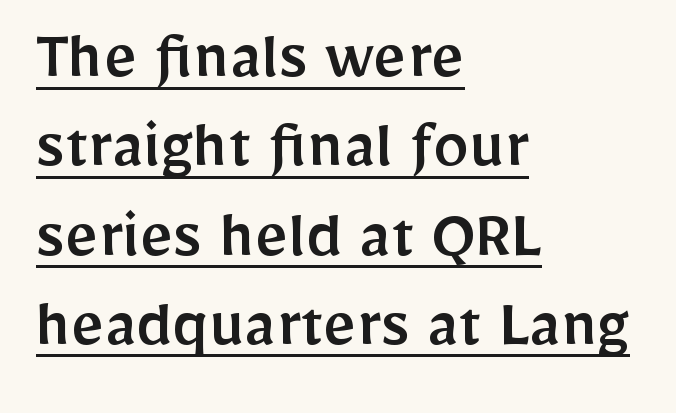
The image shows 72 px sans-serif type, upright; set left-aligned, line spacing 1.24x, normal letter spacing, underlined; low stroke contrast and a medium x-height.
